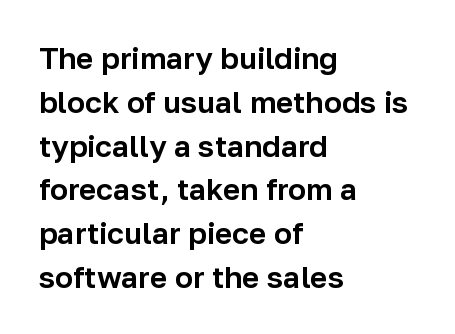
Q: Is the text italic (slanted)? A: No, it is upright.
Q: Is the typeface a serif or a sans-serif typeface? A: Sans-serif.
Q: Is the text underlined? A: No.
Q: How is the paragraph aligned? A: Left-aligned.
Q: Is the spacing between letters normal or unusually wide? A: Normal.
Q: Is the spacing between lines tight, normal or loose? A: Normal.
Q: Width (condensed, normal, or wide)? A: Normal.
Q: Stroke contrast? A: Low.
Q: x-height? A: Medium.
Q: Monospaced? A: No.
